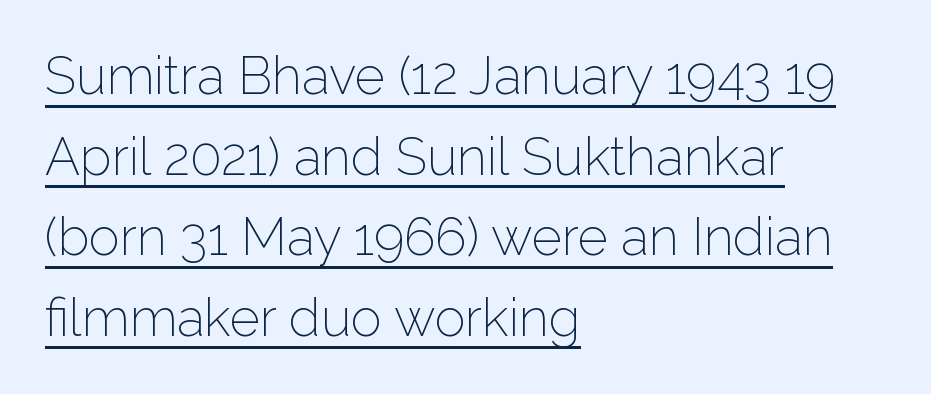
{"serif": "no", "italic": "no", "bold": "no", "weight": "light", "width": "normal", "stroke_contrast": "low", "x_height": "medium", "monospaced": "no", "underline": "yes", "align": "left", "line_spacing": "normal", "line_spacing_ratio": 1.55, "letter_spacing": "normal", "letter_spacing_em": 0.0, "glyph_px": 52}
